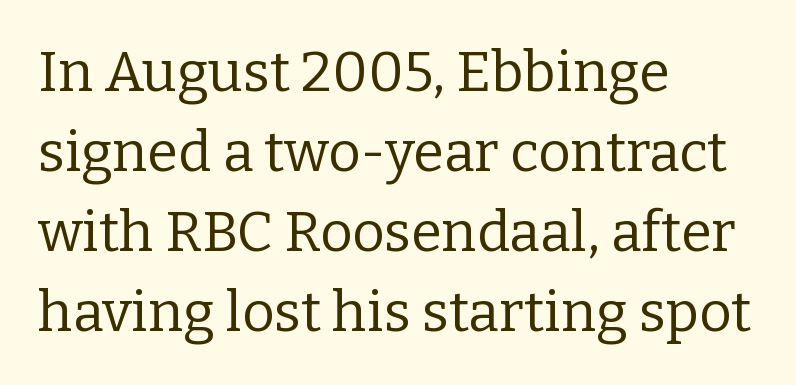
The image shows 56 px regular-weight serif type, upright; set left-aligned, normal line spacing (1.43x), normal letter spacing, not underlined; low stroke contrast and a medium x-height.
